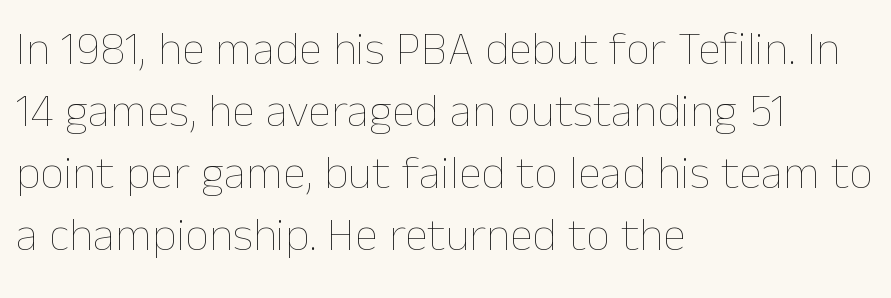
{"italic": "no", "bold": "no", "weight": "thin", "width": "normal", "stroke_contrast": "low", "x_height": "medium", "monospaced": "no", "underline": "no", "align": "left", "line_spacing": "normal", "line_spacing_ratio": 1.32, "letter_spacing": "normal", "letter_spacing_em": 0.0, "glyph_px": 47}
